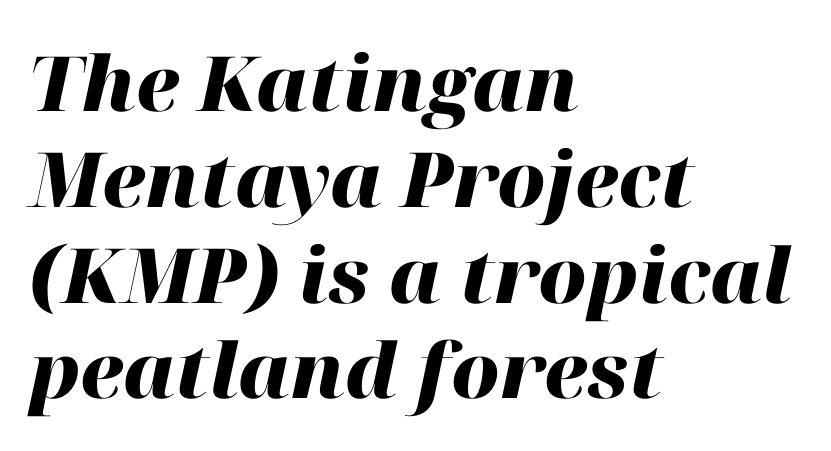
The image shows 76 px heavy type, italic (leaning right); set left-aligned, normal line spacing (1.26x), normal letter spacing, not underlined; high stroke contrast and a medium x-height.
